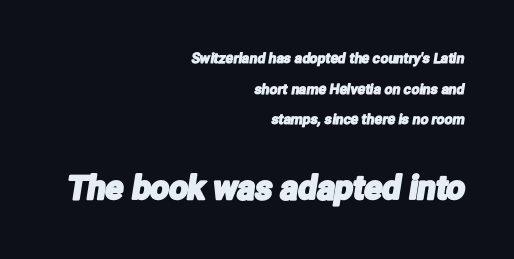
{"serif": "no", "width": "condensed", "stroke_contrast": "low", "x_height": "medium", "monospaced": "no", "underline": "no", "align": "right", "line_spacing": "loose", "line_spacing_ratio": 2.19, "letter_spacing": "normal", "letter_spacing_em": 0.0, "larger_block": "second", "size_ratio": 2.36, "glyph_px": 33}
